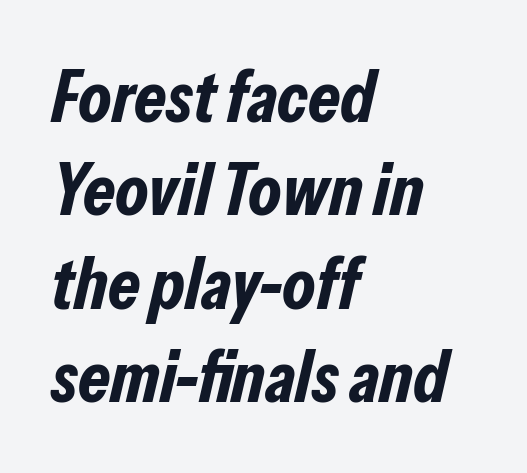
Q: Is the text bold? A: Yes.
Q: Is the text italic (slanted)? A: Yes, it leans right by about 13 degrees.
Q: Is the text underlined? A: No.
Q: How is the paragraph aligned? A: Left-aligned.
Q: Is the spacing between letters normal or unusually wide? A: Normal.
Q: Is the spacing between lines tight, normal or loose? A: Normal.
Q: Width (condensed, normal, or wide)? A: Condensed.
Q: Stroke contrast? A: Low.
Q: x-height? A: Medium.
Q: Monospaced? A: No.
